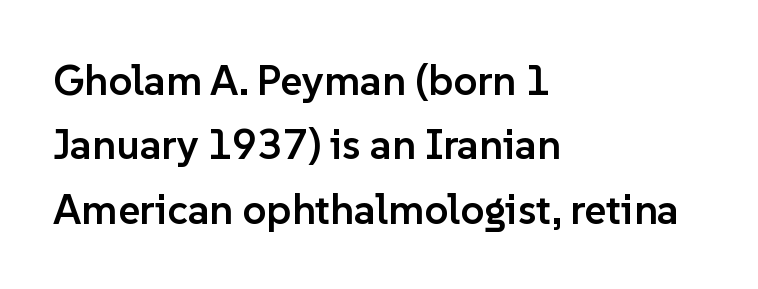
{"serif": "no", "italic": "no", "bold": "semi", "weight": "semibold", "width": "normal", "stroke_contrast": "low", "x_height": "medium", "monospaced": "no", "underline": "no", "align": "left", "line_spacing": "normal", "line_spacing_ratio": 1.53, "letter_spacing": "normal", "letter_spacing_em": 0.0, "glyph_px": 42}
